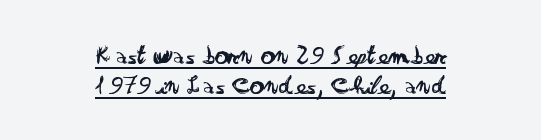
The lines are packed closely together with very little leading. Underlined type. Here the designer chose a conventional face with non-uniform glyph widths. Weight: regular or lighter. If you drew a line through each stem, it would be perfectly vertical.
